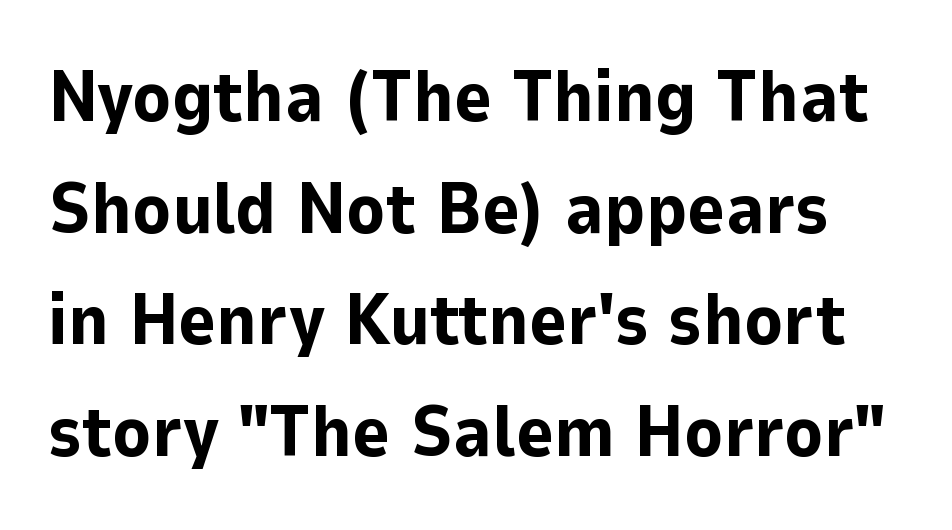
These lines are rendered in a variable-pitch font. Vertical strokes here are truly vertical. Underline: absent. Notice how descenders clear the ascenders below comfortably — that's standard leading. This sample uses a sans-serif face.
